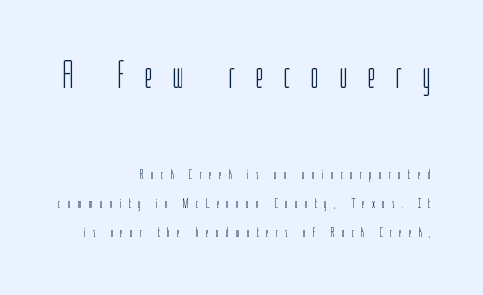
Loose tracking; the words dissolve into strings of separated letters. The type family on display is of the sans-serif kind. Do the letters lean? They stand straight. The foot of each line stays bare and open. Look at the glyph heights: the upper group is clearly the bigger setting. The passage is arranged like a letterhead date or caption credit — flush right.
